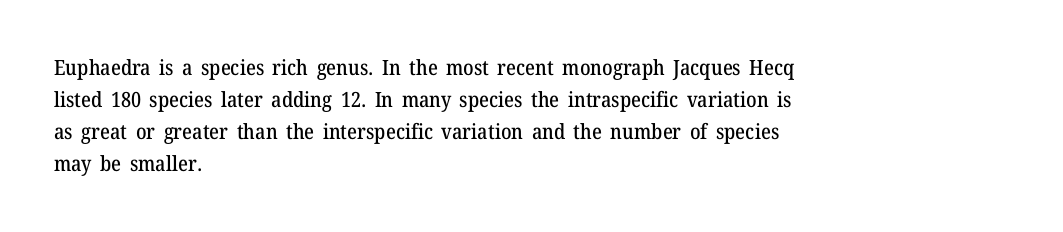
{"italic": "no", "underline": "no", "align": "left", "line_spacing": "normal", "line_spacing_ratio": 1.52, "letter_spacing": "normal", "letter_spacing_em": 0.0, "glyph_px": 21}
